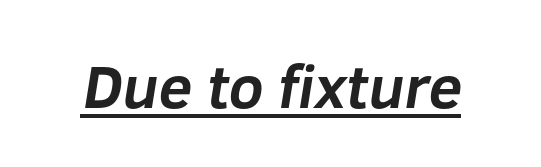
{"serif": "no", "bold": "yes", "weight": "bold", "width": "normal", "stroke_contrast": "low", "x_height": "medium", "monospaced": "no", "underline": "yes", "letter_spacing": "normal", "letter_spacing_em": 0.0, "glyph_px": 61}
